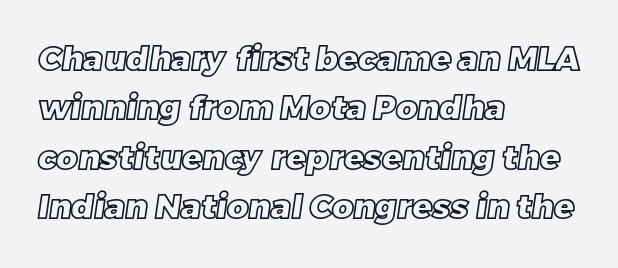
{"width": "normal", "x_height": "large", "monospaced": "no", "underline": "no", "align": "left", "line_spacing": "normal", "line_spacing_ratio": 1.5, "letter_spacing": "normal", "letter_spacing_em": 0.0, "glyph_px": 33}
